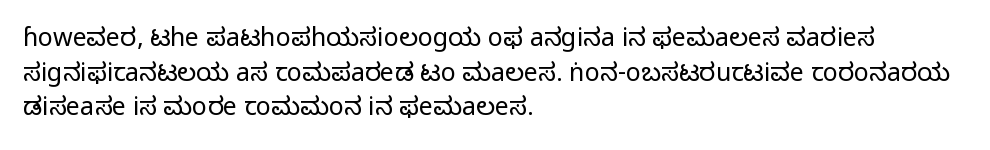
Q: Is the text bold? A: No.
Q: Is the text italic (slanted)? A: No, it is upright.
Q: Is the text underlined? A: No.
Q: How is the paragraph aligned? A: Left-aligned.
Q: Is the spacing between letters normal or unusually wide? A: Normal.
Q: Is the spacing between lines tight, normal or loose? A: Normal.
